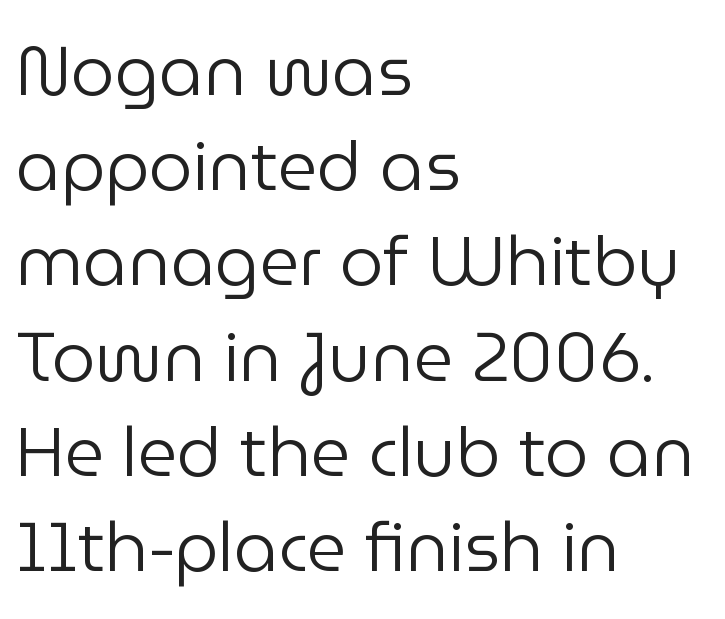
The image shows 69 px regular-weight sans-serif type, upright; set left-aligned, normal line spacing (1.38x), normal letter spacing, not underlined; low stroke contrast and a medium x-height.
